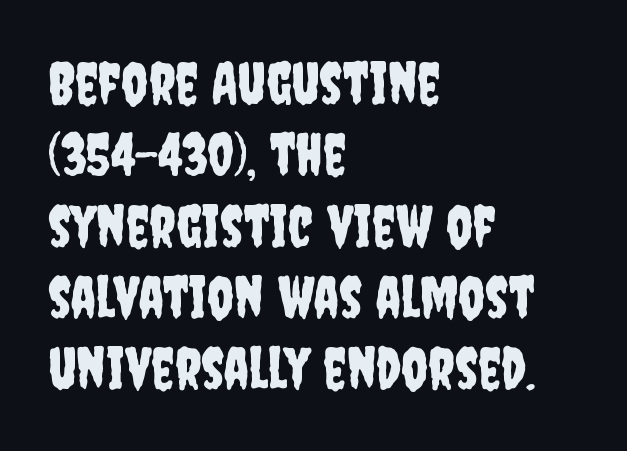
Has an underline been added? It has not. Notice how the stems are strictly vertical — no italics here. This rendering employs a face without finishing strokes, i.e., a sans-serif. Students, note that the glyphs here touch the page at normal intervals.
